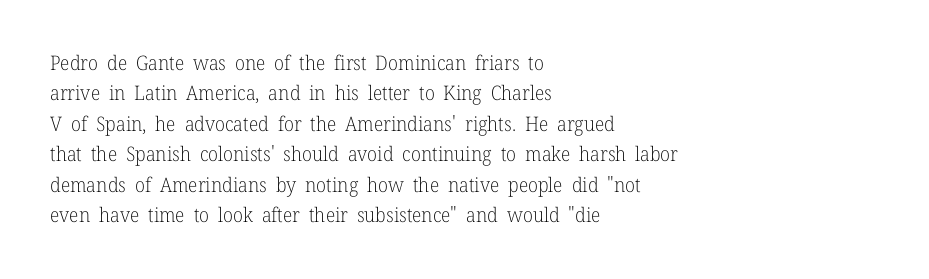
The image shows 20 px text type, upright; set left-aligned, normal line spacing (1.52x), normal letter spacing, not underlined.
